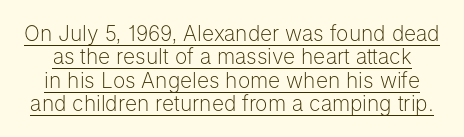
{"italic": "no", "bold": "no", "underline": "yes", "line_spacing": "tight", "line_spacing_ratio": 1.11, "letter_spacing": "normal", "letter_spacing_em": 0.0, "glyph_px": 21}
